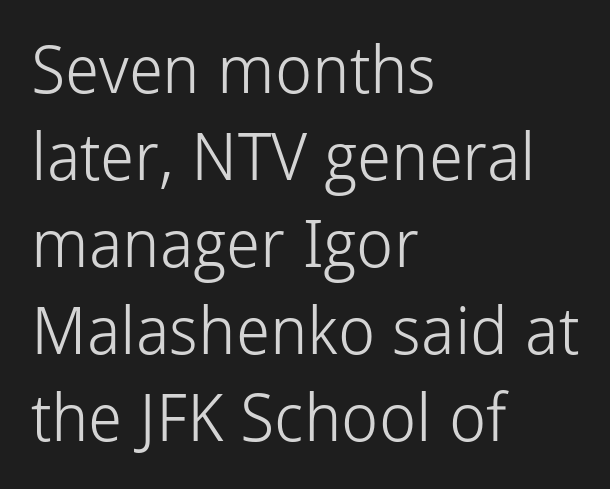
Q: Is the text bold? A: No.
Q: Is the text italic (slanted)? A: No, it is upright.
Q: Is the typeface a serif or a sans-serif typeface? A: Sans-serif.
Q: Is the text underlined? A: No.
Q: How is the paragraph aligned? A: Left-aligned.
Q: Is the spacing between letters normal or unusually wide? A: Normal.
Q: Is the spacing between lines tight, normal or loose? A: Normal.
Q: Width (condensed, normal, or wide)? A: Normal.
Q: Stroke contrast? A: Low.
Q: x-height? A: Medium.
Q: Monospaced? A: No.
